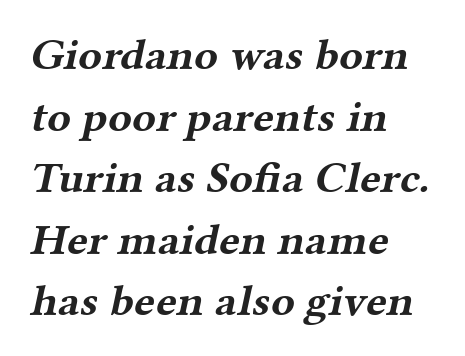
{"serif": "yes", "bold": "yes", "weight": "bold", "width": "wide", "stroke_contrast": "medium", "x_height": "medium", "monospaced": "no", "underline": "no", "align": "left", "line_spacing": "normal", "line_spacing_ratio": 1.4, "letter_spacing": "normal", "letter_spacing_em": 0.0, "glyph_px": 44}
